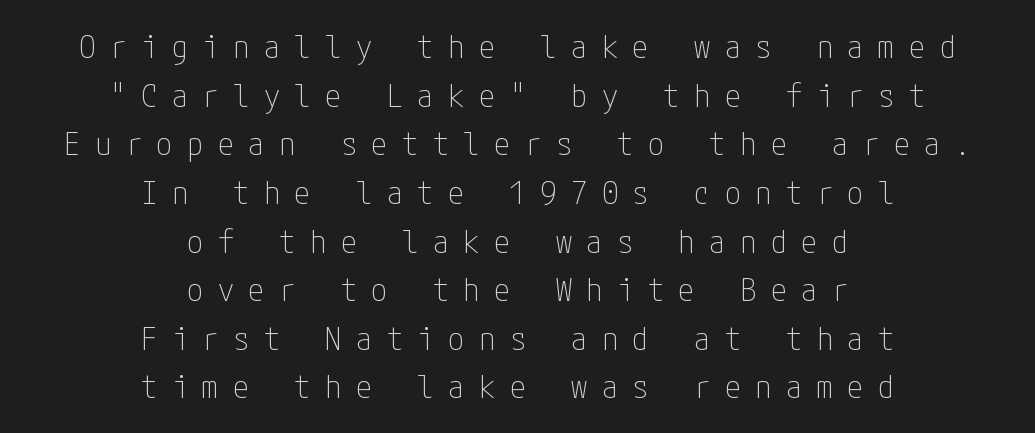
Q: Is the text bold? A: No.
Q: Is the text italic (slanted)? A: No, it is upright.
Q: Is the typeface a serif or a sans-serif typeface? A: Sans-serif.
Q: Is the text underlined? A: No.
Q: How is the paragraph aligned? A: Centered.
Q: Is the spacing between letters normal or unusually wide? A: Unusually wide.
Q: Is the spacing between lines tight, normal or loose? A: Normal.
Q: Width (condensed, normal, or wide)? A: Condensed.
Q: Stroke contrast? A: Low.
Q: x-height? A: Medium.
